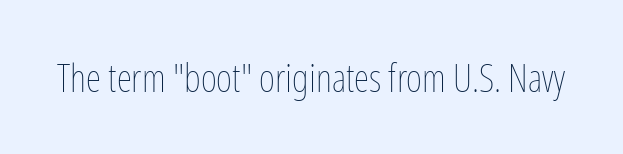
{"italic": "no", "bold": "no", "weight": "thin", "width": "condensed", "stroke_contrast": "low", "x_height": "medium", "monospaced": "no", "underline": "no", "letter_spacing": "normal", "letter_spacing_em": 0.0, "glyph_px": 39}
